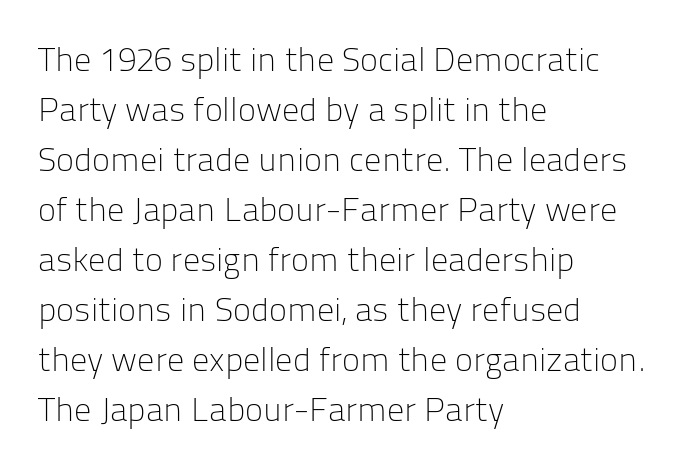
The image shows 34 px light sans-serif type, upright; set left-aligned, normal line spacing (1.47x), normal letter spacing, not underlined; low stroke contrast and a medium x-height.
